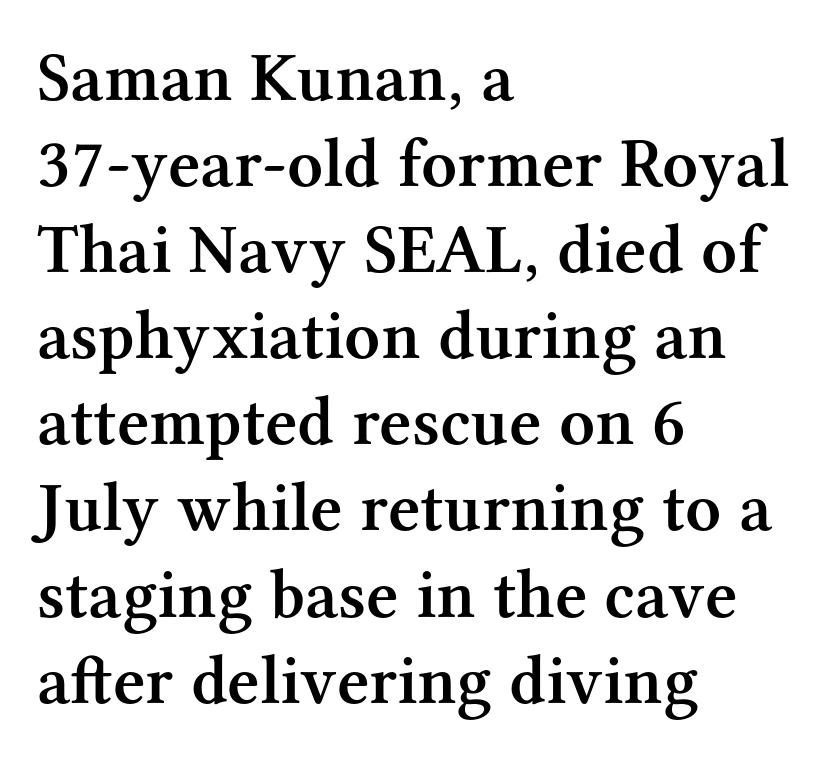
You can tell it's not italic because the verticals are truly vertical. Classification — serif. Caption: semibold face, moderately heavy strokes. Short and long lines alike share a common starting point at left. Rule under the text: the space is simply empty. Glyph-to-glyph distance matches everyday printed text.
